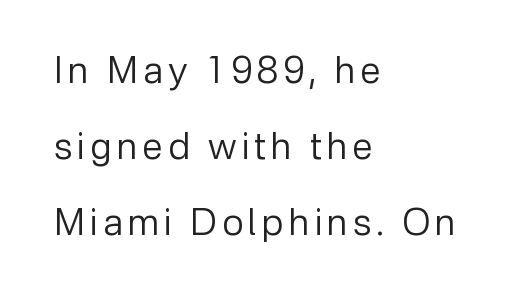
Q: Is the text bold? A: No.
Q: Is the text italic (slanted)? A: No, it is upright.
Q: Is the typeface a serif or a sans-serif typeface? A: Sans-serif.
Q: Is the text underlined? A: No.
Q: How is the paragraph aligned? A: Left-aligned.
Q: Is the spacing between lines tight, normal or loose? A: Loose.
Q: Width (condensed, normal, or wide)? A: Normal.
Q: Stroke contrast? A: Low.
Q: x-height? A: Medium.
Q: Monospaced? A: No.
